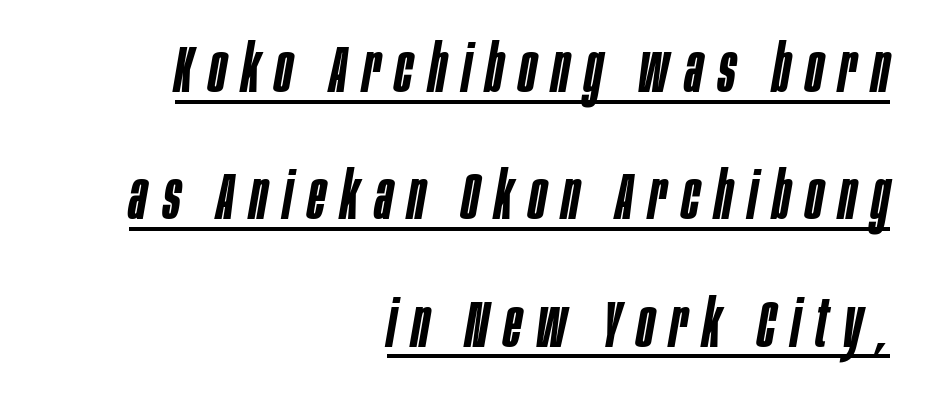
Airy leading. Spacing verdict: proportional, widths tailored to each character. Each line of the rendering has a horizontal stroke beneath the glyphs. Typeset ragged left — the right edge is the straight one.
